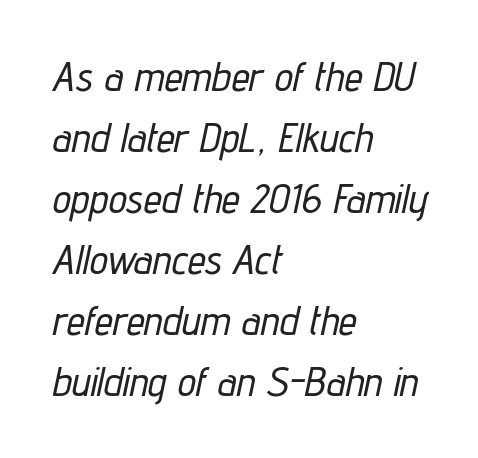
Q: Is the text italic (slanted)? A: Yes, it leans right by about 12 degrees.
Q: Is the text underlined? A: No.
Q: How is the paragraph aligned? A: Left-aligned.
Q: Is the spacing between letters normal or unusually wide? A: Normal.
Q: Is the spacing between lines tight, normal or loose? A: Normal.
Q: Width (condensed, normal, or wide)? A: Condensed.
Q: Stroke contrast? A: Low.
Q: x-height? A: Medium.
Q: Monospaced? A: No.
